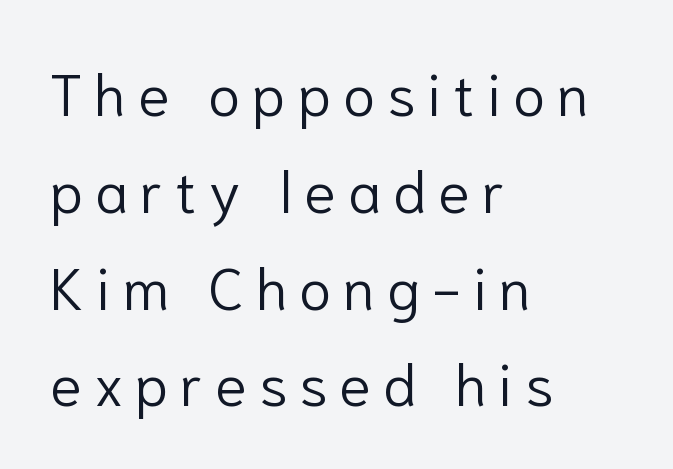
{"serif": "no", "italic": "no", "bold": "no", "weight": "light", "width": "normal", "stroke_contrast": "low", "x_height": "medium", "monospaced": "no", "underline": "no", "align": "left", "line_spacing": "normal", "line_spacing_ratio": 1.64, "letter_spacing": "wide", "letter_spacing_em": 0.2, "glyph_px": 59}
